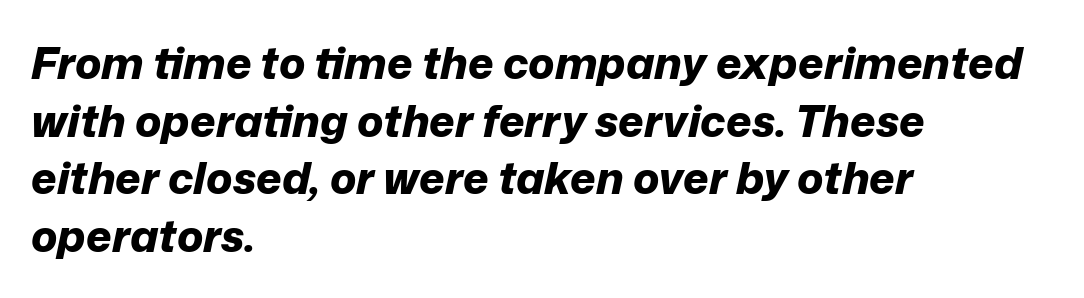
Q: Is the text bold? A: Yes.
Q: Is the text italic (slanted)? A: Yes, it leans right by about 12 degrees.
Q: Is the text underlined? A: No.
Q: How is the paragraph aligned? A: Left-aligned.
Q: Is the spacing between letters normal or unusually wide? A: Normal.
Q: Is the spacing between lines tight, normal or loose? A: Normal.
Q: Width (condensed, normal, or wide)? A: Normal.
Q: Stroke contrast? A: Low.
Q: x-height? A: Medium.
Q: Monospaced? A: No.
